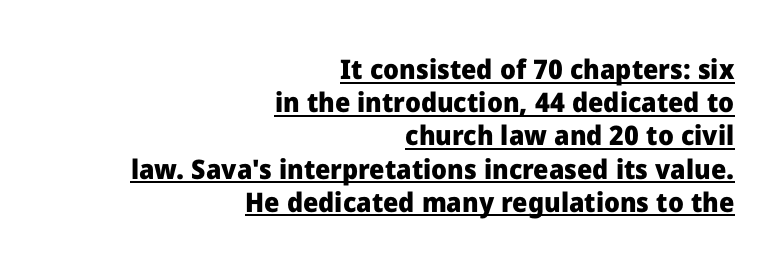
The image shows 27 px bold type, upright; set right-aligned, line spacing 1.23x, normal letter spacing, underlined.
